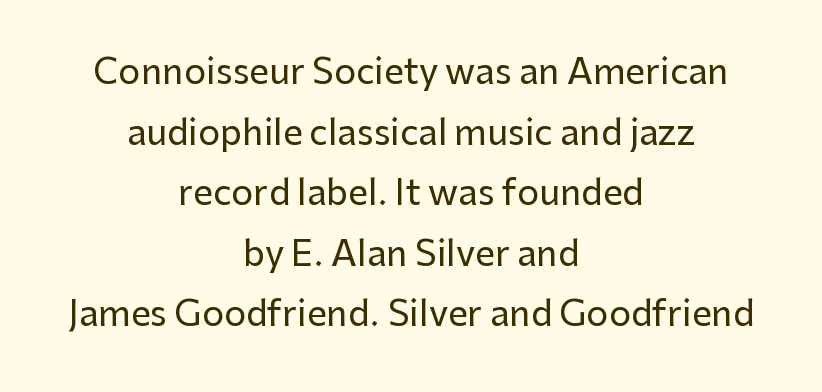
Q: Is the text italic (slanted)? A: No, it is upright.
Q: Is the typeface a serif or a sans-serif typeface? A: Sans-serif.
Q: Is the text underlined? A: No.
Q: How is the paragraph aligned? A: Centered.
Q: Is the spacing between letters normal or unusually wide? A: Normal.
Q: Width (condensed, normal, or wide)? A: Normal.
Q: Stroke contrast? A: Low.
Q: x-height? A: Medium.
Q: Monospaced? A: No.
